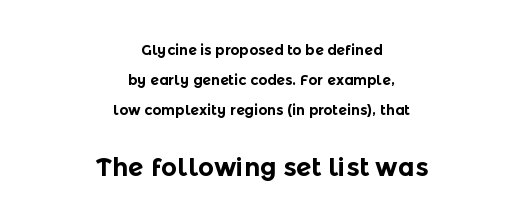
{"italic": "no", "bold": "yes", "underline": "no", "align": "center", "line_spacing": "loose", "line_spacing_ratio": 2.14, "letter_spacing": "normal", "letter_spacing_em": 0.0, "larger_block": "second", "size_ratio": 1.79, "glyph_px": 25}
